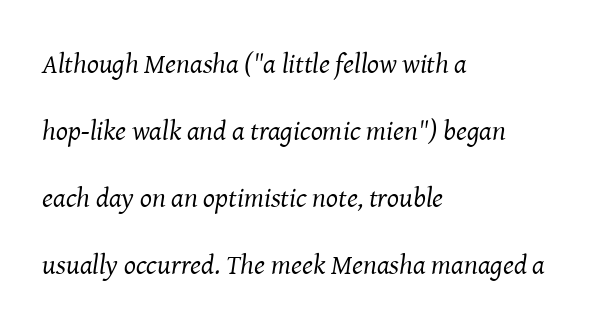
Every row of glyphs begins at an identical x-position on the left. Does the type have serifs? Yes, each stem ends in a small foot. Short note: letters normally spaced. Does the leading feel generous? Absolutely, it's lavish. Words float on clear page, feet unadorned.
